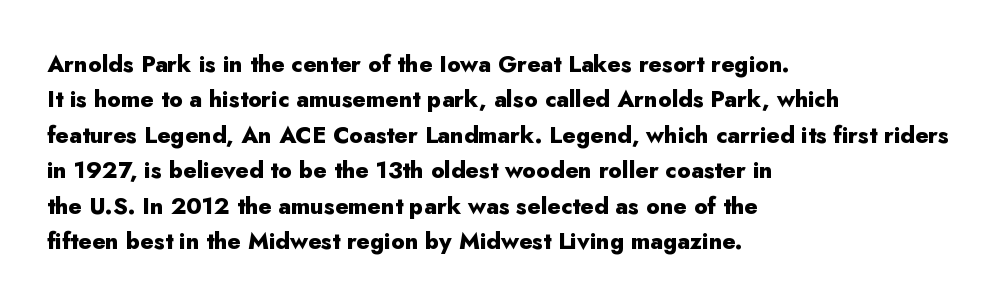
The strip under each line holds only bare page. The designer left line spacing at the default. Typeset ragged right — the left edge is the straight one. Heavy-handed strokes throughout: this text is bold.
